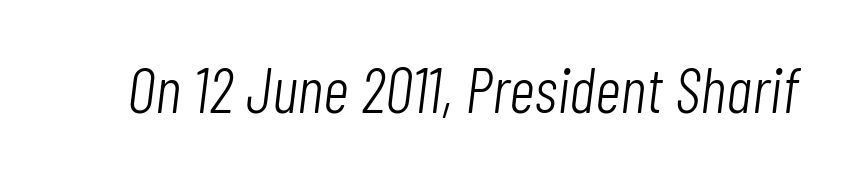
{"italic": "yes", "lean": "right", "slant_degrees": 7, "bold": "no", "weight": "light", "width": "condensed", "stroke_contrast": "low", "x_height": "medium", "monospaced": "no", "underline": "no", "letter_spacing": "normal", "letter_spacing_em": 0.0, "glyph_px": 64}
